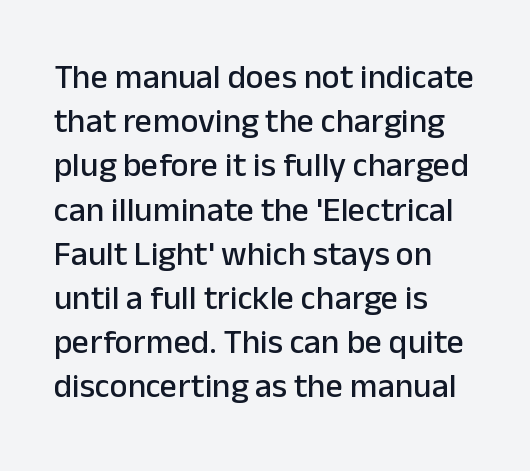
{"serif": "no", "italic": "no", "width": "normal", "stroke_contrast": "low", "x_height": "medium", "monospaced": "no", "underline": "no", "align": "left", "line_spacing": "normal", "line_spacing_ratio": 1.3, "letter_spacing": "normal", "letter_spacing_em": 0.0, "glyph_px": 34}
